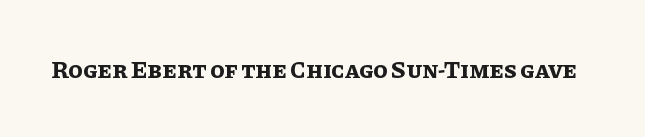
Q: Is the text bold? A: Yes.
Q: Is the text italic (slanted)? A: No, it is upright.
Q: Is the text underlined? A: No.
Q: Is the spacing between letters normal or unusually wide? A: Normal.
